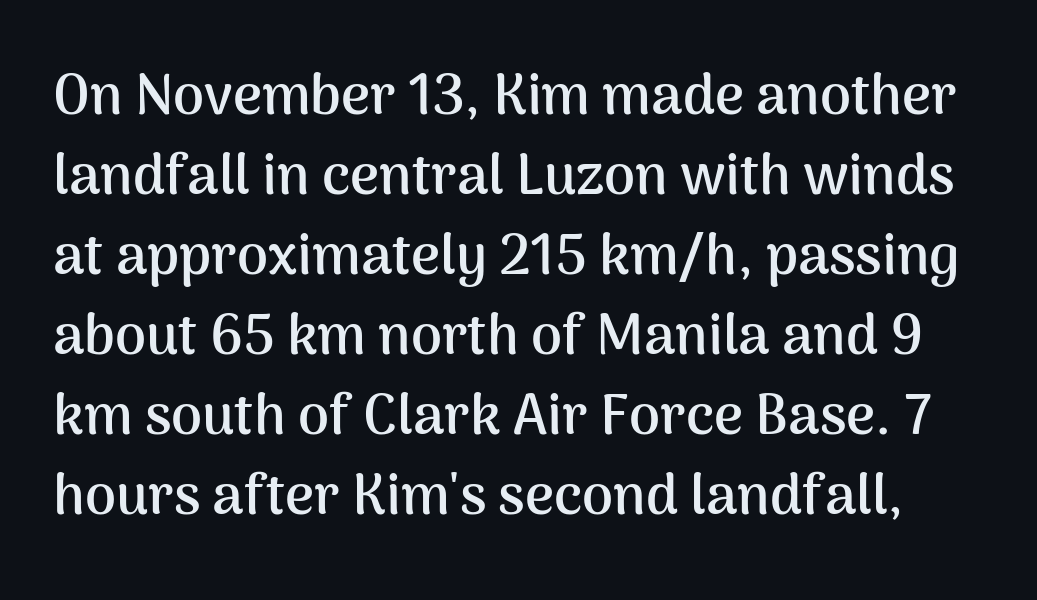
The image shows 56 px semibold sans-serif type, upright; set normal line spacing (1.43x), normal letter spacing, not underlined; medium stroke contrast and a medium x-height.
